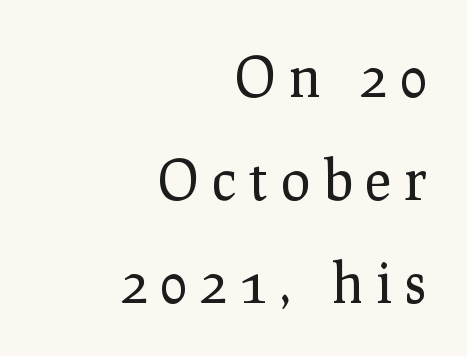
Each row of text sits above clean, open space. Tracking here is generous; glyphs stand well apart from one another. Each letter keeps its own natural width here, so spacing adapts to shape. Teacher's note: observe the even right margin — that is flush-right alignment.
